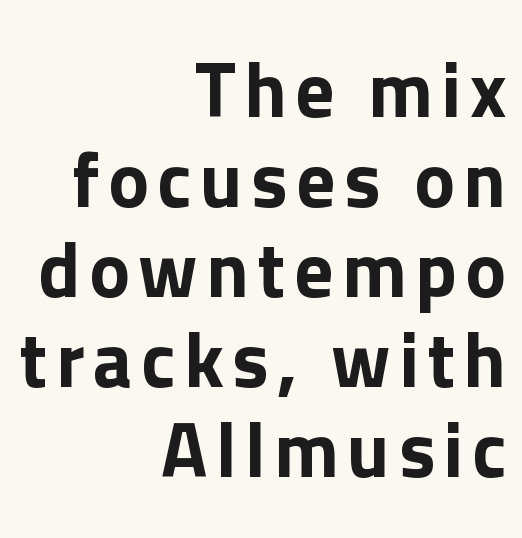
Short and long lines alike share a common ending point at right. Unmarked baselines from the first word to the last. Note the varied advance widths — an 'i' is clearly narrower than an 'm'. Is there any slant? The stems are plumb. The passage shown is typeset with a sans-serif family.
